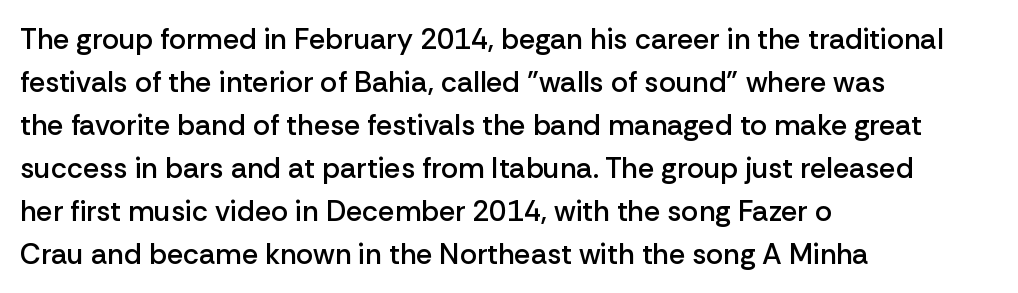
Q: Is the text bold? A: Semi-bold.
Q: Is the text italic (slanted)? A: No, it is upright.
Q: Is the typeface a serif or a sans-serif typeface? A: Sans-serif.
Q: Is the text underlined? A: No.
Q: How is the paragraph aligned? A: Left-aligned.
Q: Is the spacing between letters normal or unusually wide? A: Normal.
Q: Is the spacing between lines tight, normal or loose? A: Normal.
Q: Width (condensed, normal, or wide)? A: Normal.
Q: Stroke contrast? A: Low.
Q: x-height? A: Medium.
Q: Monospaced? A: No.
